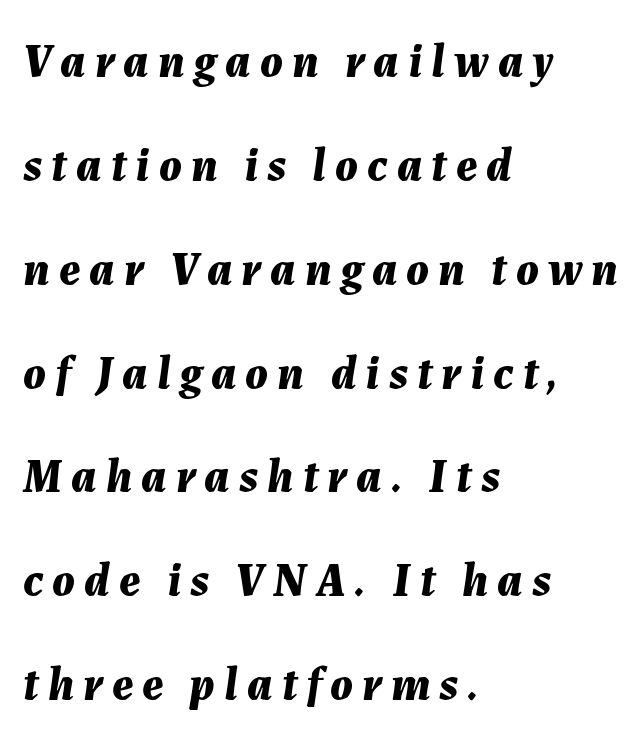
The image shows 47 px bold type, italic (leaning right); set left-aligned, loose line spacing (2.21x), not underlined; medium stroke contrast and a medium x-height.
